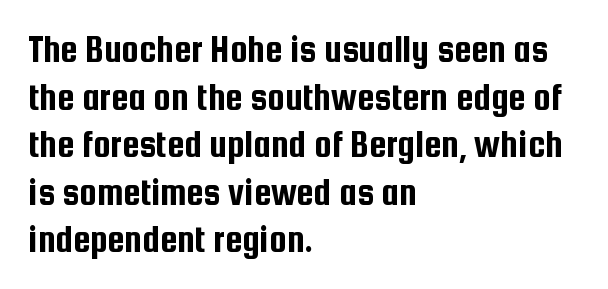
Underlining? Definitely not there. The letters sit at their default tracking, neither squeezed nor spread. Reading down the block, your eye returns to a fixed left position each line. The glyphs in this specimen are sans serif. This sample has the flowing, uneven cadence of proportional lettering. Upright lettering throughout.
